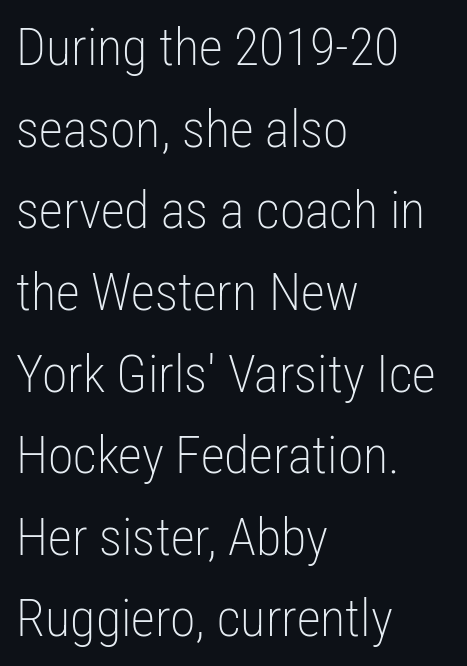
{"serif": "no", "italic": "no", "bold": "no", "weight": "light", "width": "condensed", "stroke_contrast": "low", "x_height": "medium", "monospaced": "no", "underline": "no", "align": "left", "line_spacing": "normal", "line_spacing_ratio": 1.57, "letter_spacing": "normal", "letter_spacing_em": 0.0, "glyph_px": 52}
